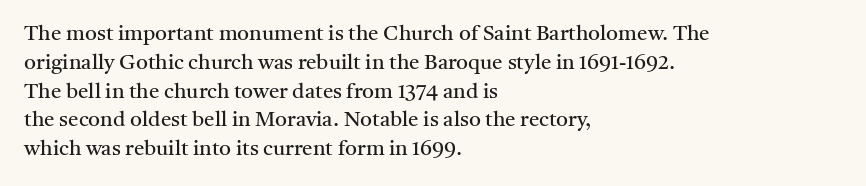
Q: Is the text bold? A: No.
Q: Is the text italic (slanted)? A: No, it is upright.
Q: Is the text underlined? A: No.
Q: How is the paragraph aligned? A: Left-aligned.
Q: Is the spacing between letters normal or unusually wide? A: Normal.
Q: Is the spacing between lines tight, normal or loose? A: Normal.
